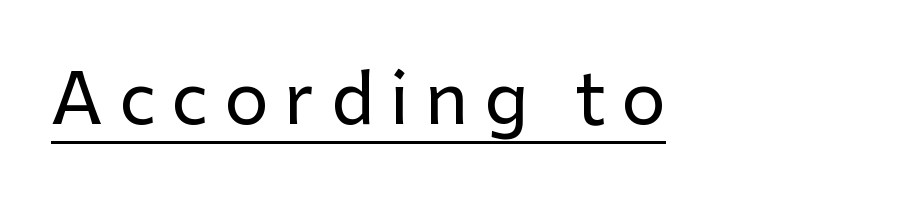
Q: Is the text italic (slanted)? A: No, it is upright.
Q: Is the typeface a serif or a sans-serif typeface? A: Sans-serif.
Q: Is the text underlined? A: Yes.
Q: Is the spacing between letters normal or unusually wide? A: Unusually wide.
Q: Width (condensed, normal, or wide)? A: Normal.
Q: Stroke contrast? A: Low.
Q: x-height? A: Medium.
Q: Monospaced? A: No.
